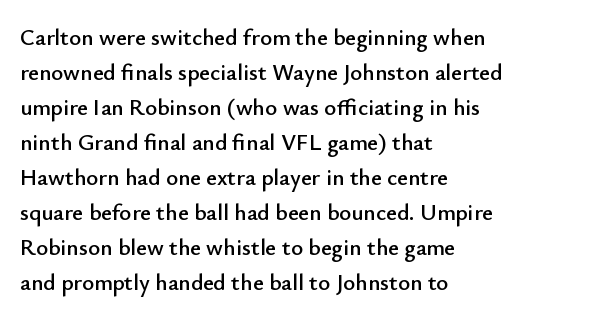
The image shows 23 px text type, upright; set left-aligned, normal line spacing (1.52x), normal letter spacing, not underlined.
